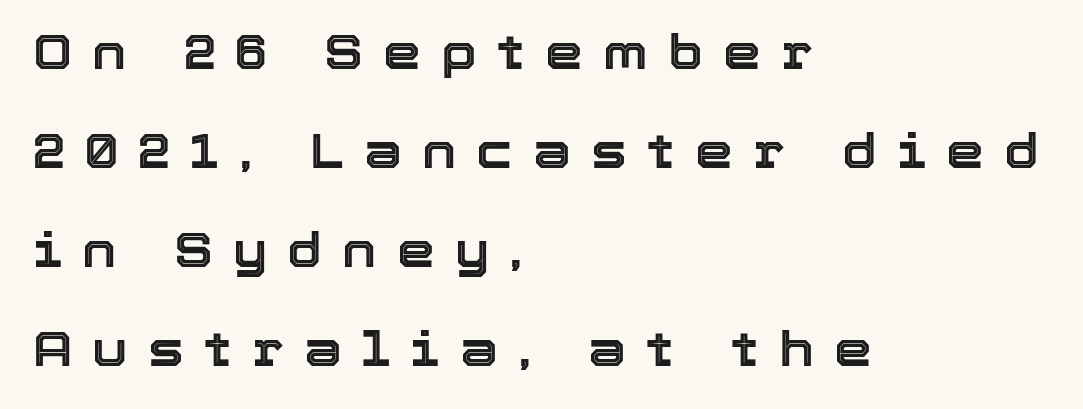
Q: Is the text italic (slanted)? A: No, it is upright.
Q: Is the text underlined? A: No.
Q: How is the paragraph aligned? A: Left-aligned.
Q: Is the spacing between letters normal or unusually wide? A: Unusually wide.
Q: Is the spacing between lines tight, normal or loose? A: Loose.
Q: Width (condensed, normal, or wide)? A: Normal.
Q: x-height? A: Medium.
Q: Monospaced? A: No.
